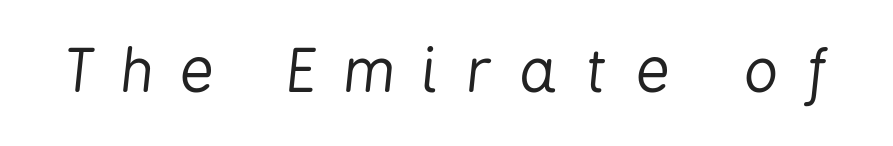
Rendered with sloped, italic letterforms. The face used here is proportionally spaced, like ordinary book or web type. Tracking here is generous; glyphs stand well apart from one another. Stroke mass is kept to a normal reading level or below.
